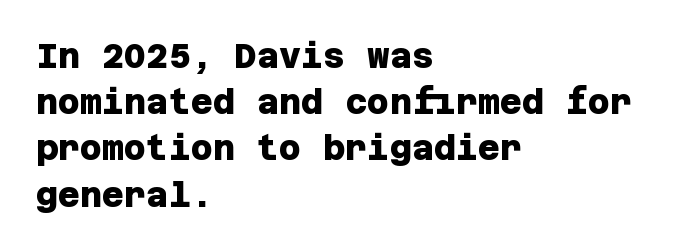
{"serif": "no", "bold": "yes", "weight": "heavy", "width": "normal", "stroke_contrast": "low", "x_height": "large", "underline": "no", "align": "left", "line_spacing": "normal", "line_spacing_ratio": 1.36, "letter_spacing": "normal", "letter_spacing_em": 0.0, "glyph_px": 34}
